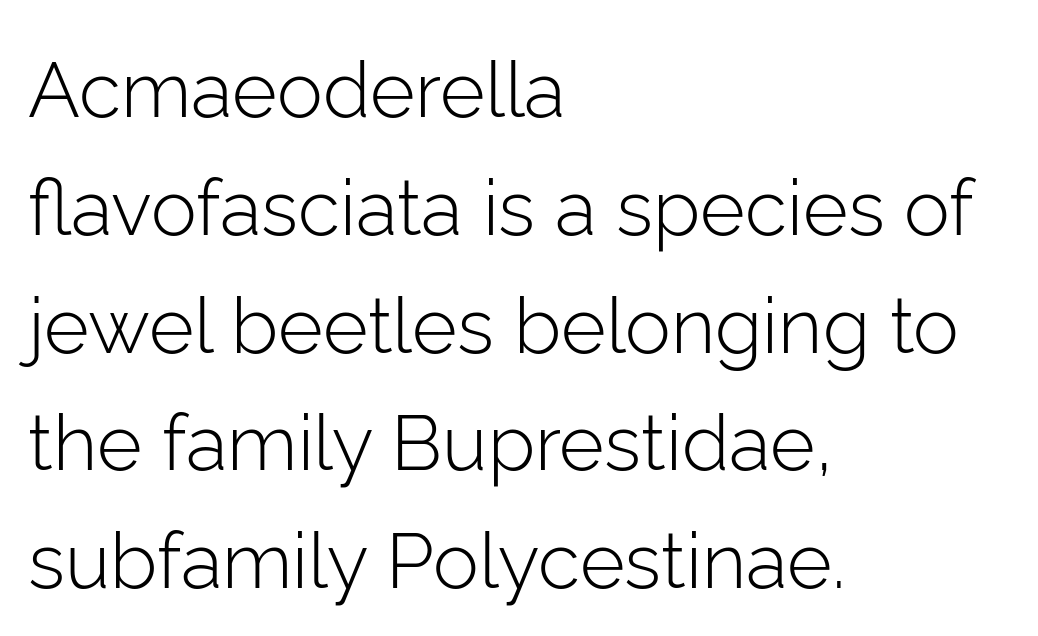
The image shows 77 px light sans-serif type, upright; set left-aligned, normal line spacing (1.53x), normal letter spacing, not underlined; low stroke contrast and a medium x-height.
